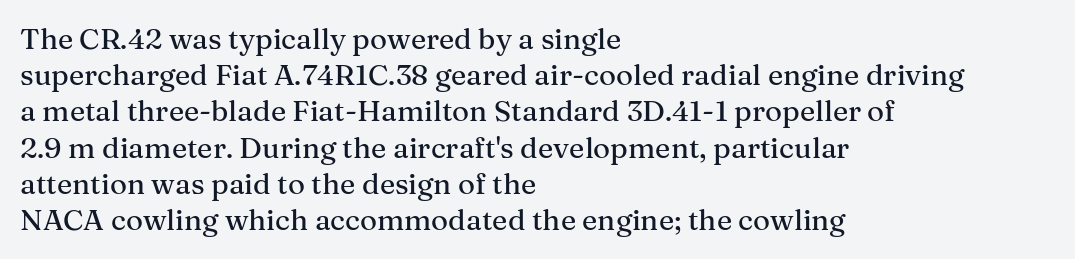
Q: Is the text italic (slanted)? A: No, it is upright.
Q: Is the typeface a serif or a sans-serif typeface? A: Serif.
Q: Is the text underlined? A: No.
Q: How is the paragraph aligned? A: Left-aligned.
Q: Is the spacing between letters normal or unusually wide? A: Normal.
Q: Is the spacing between lines tight, normal or loose? A: Normal.
Q: Width (condensed, normal, or wide)? A: Normal.
Q: Stroke contrast? A: Medium.
Q: x-height? A: Medium.
Q: Monospaced? A: No.
